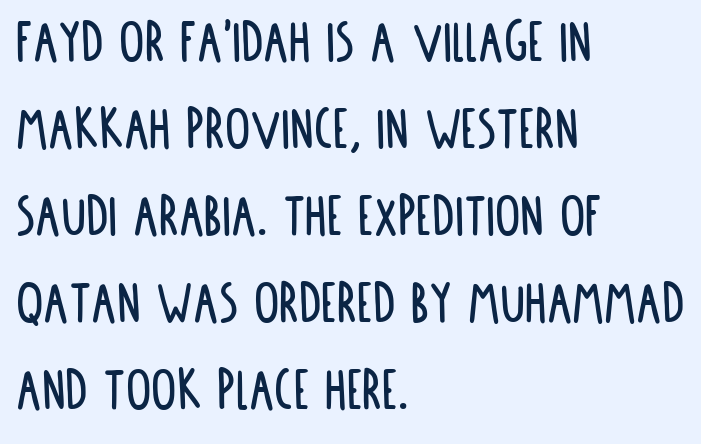
Q: Is the text italic (slanted)? A: No, it is upright.
Q: Is the typeface a serif or a sans-serif typeface? A: Sans-serif.
Q: Is the text underlined? A: No.
Q: How is the paragraph aligned? A: Left-aligned.
Q: Is the spacing between letters normal or unusually wide? A: Normal.
Q: Is the spacing between lines tight, normal or loose? A: Normal.
Q: Width (condensed, normal, or wide)? A: Condensed.
Q: Stroke contrast? A: Low.
Q: x-height? A: Large.
Q: Monospaced? A: No.
